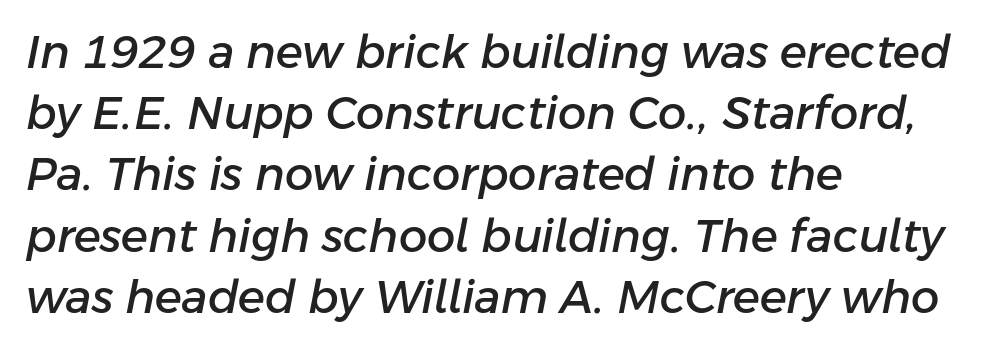
A typesetter would call this leading conventional body-copy spacing. Is the block centered? No — it sits flush against the left margin. What stands out about the letter spacing? Nothing — it is the standard amount. The string is rendered with underlining switched off.
